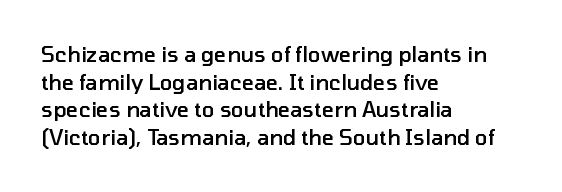
Q: Is the text bold? A: Semi-bold.
Q: Is the text italic (slanted)? A: No, it is upright.
Q: Is the text underlined? A: No.
Q: How is the paragraph aligned? A: Left-aligned.
Q: Is the spacing between letters normal or unusually wide? A: Normal.
Q: Is the spacing between lines tight, normal or loose? A: Normal.
